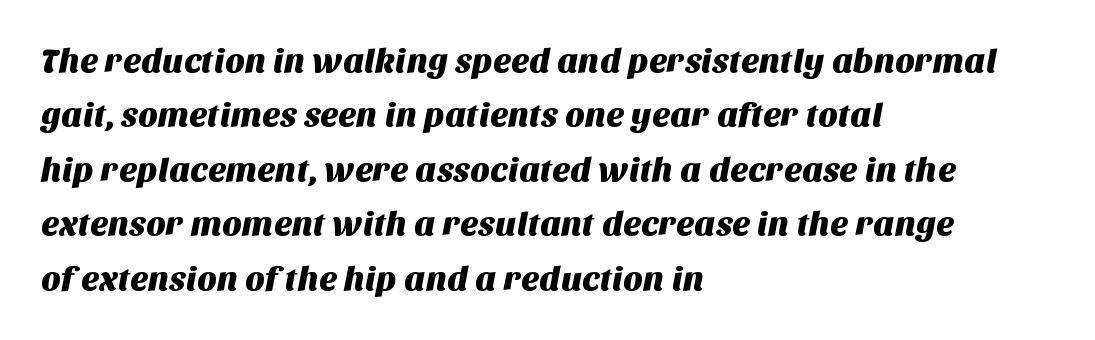
{"serif": "no", "width": "normal", "stroke_contrast": "medium", "x_height": "large", "monospaced": "no", "underline": "no", "align": "left", "line_spacing": "normal", "line_spacing_ratio": 1.6, "letter_spacing": "normal", "letter_spacing_em": 0.0, "glyph_px": 34}
